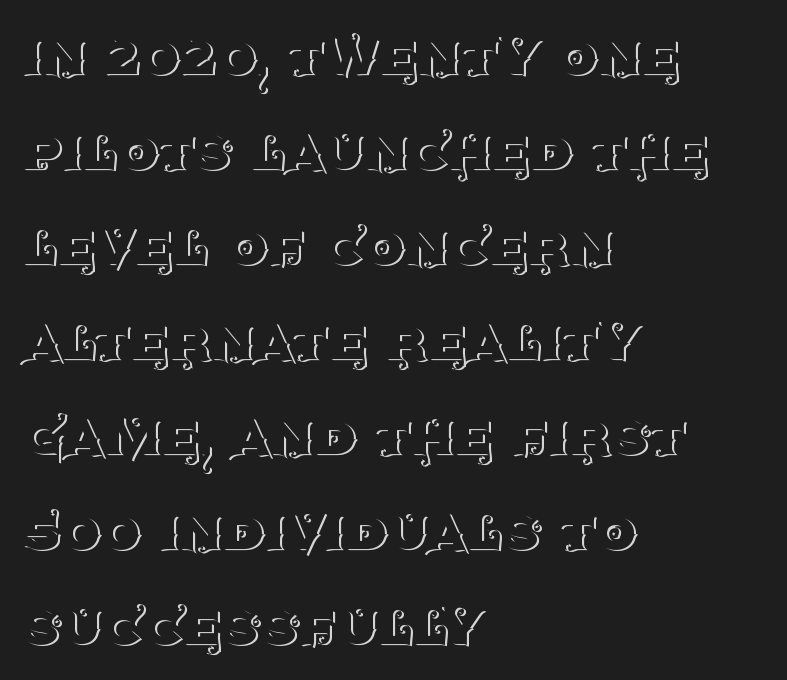
{"serif": "yes", "italic": "no", "bold": "no", "weight": "thin", "width": "normal", "stroke_contrast": "medium", "x_height": "large", "monospaced": "no", "underline": "no", "align": "left", "line_spacing": "normal", "line_spacing_ratio": 1.44, "letter_spacing": "normal", "letter_spacing_em": 0.0, "glyph_px": 66}
